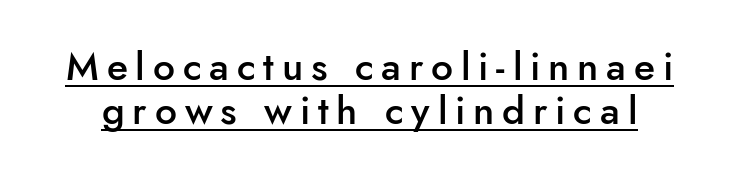
Q: Is the text bold? A: Semi-bold.
Q: Is the text italic (slanted)? A: No, it is upright.
Q: Is the typeface a serif or a sans-serif typeface? A: Sans-serif.
Q: Is the text underlined? A: Yes.
Q: Is the spacing between letters normal or unusually wide? A: Unusually wide.
Q: Is the spacing between lines tight, normal or loose? A: Tight.
Q: Width (condensed, normal, or wide)? A: Normal.
Q: Stroke contrast? A: Low.
Q: x-height? A: Small.
Q: Monospaced? A: No.
